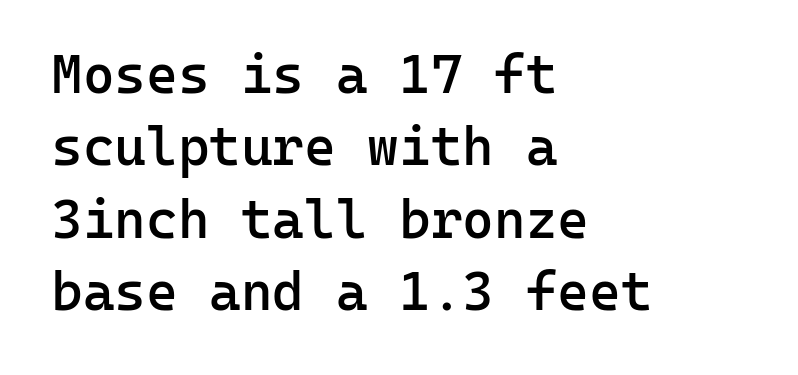
The image shows 54 px semibold sans-serif type, upright, monospaced; set left-aligned, normal line spacing (1.34x), normal letter spacing, not underlined; low stroke contrast and a medium x-height.
